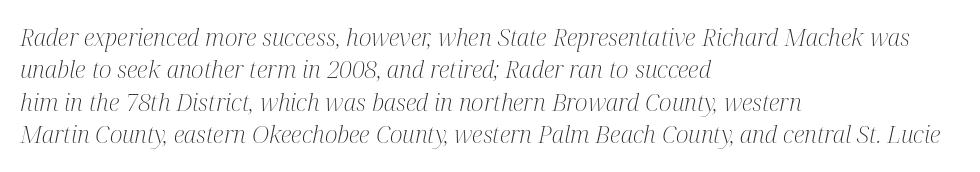
Q: Is the text bold? A: No.
Q: Is the text italic (slanted)? A: Yes, it leans right by about 12 degrees.
Q: Is the text underlined? A: No.
Q: How is the paragraph aligned? A: Left-aligned.
Q: Is the spacing between letters normal or unusually wide? A: Normal.
Q: Is the spacing between lines tight, normal or loose? A: Normal.
